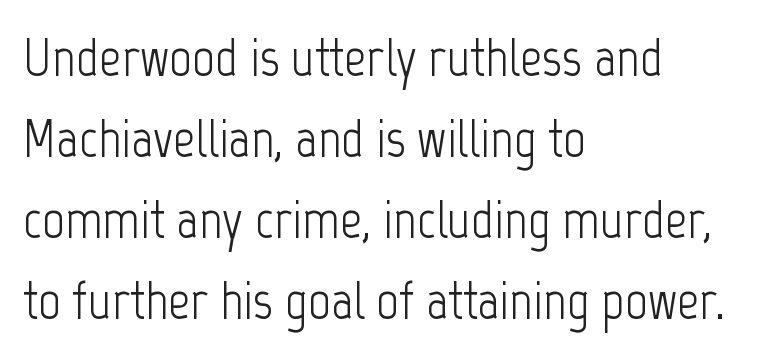
Q: Is the text bold? A: No.
Q: Is the text italic (slanted)? A: No, it is upright.
Q: Is the typeface a serif or a sans-serif typeface? A: Sans-serif.
Q: Is the text underlined? A: No.
Q: How is the paragraph aligned? A: Left-aligned.
Q: Is the spacing between letters normal or unusually wide? A: Normal.
Q: Is the spacing between lines tight, normal or loose? A: Normal.
Q: Width (condensed, normal, or wide)? A: Condensed.
Q: Stroke contrast? A: Low.
Q: x-height? A: Medium.
Q: Monospaced? A: No.
